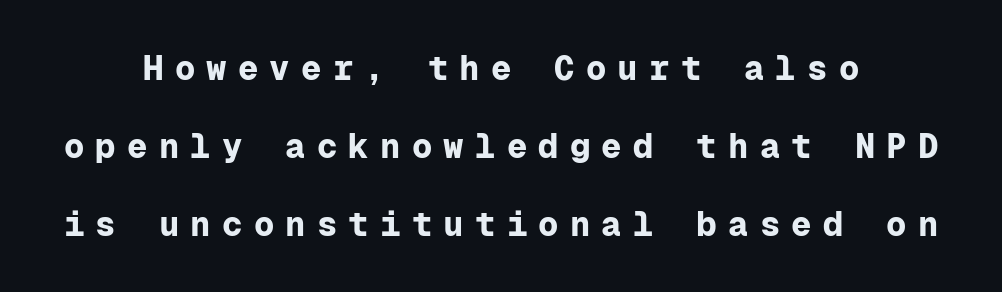
Q: Is the text bold? A: Yes.
Q: Is the text italic (slanted)? A: No, it is upright.
Q: Is the typeface a serif or a sans-serif typeface? A: Sans-serif.
Q: Is the text underlined? A: No.
Q: How is the paragraph aligned? A: Centered.
Q: Is the spacing between letters normal or unusually wide? A: Unusually wide.
Q: Is the spacing between lines tight, normal or loose? A: Loose.
Q: Width (condensed, normal, or wide)? A: Normal.
Q: Stroke contrast? A: Low.
Q: x-height? A: Medium.
Q: Monospaced? A: Yes.
